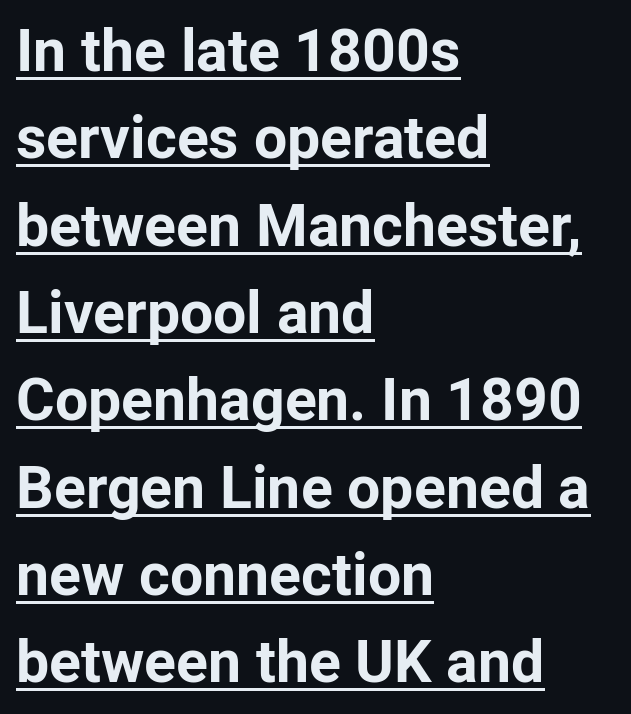
Q: Is the text bold? A: Yes.
Q: Is the text italic (slanted)? A: No, it is upright.
Q: Is the typeface a serif or a sans-serif typeface? A: Sans-serif.
Q: Is the text underlined? A: Yes.
Q: How is the paragraph aligned? A: Left-aligned.
Q: Is the spacing between letters normal or unusually wide? A: Normal.
Q: Is the spacing between lines tight, normal or loose? A: Normal.
Q: Width (condensed, normal, or wide)? A: Normal.
Q: Stroke contrast? A: Low.
Q: x-height? A: Medium.
Q: Monospaced? A: No.
